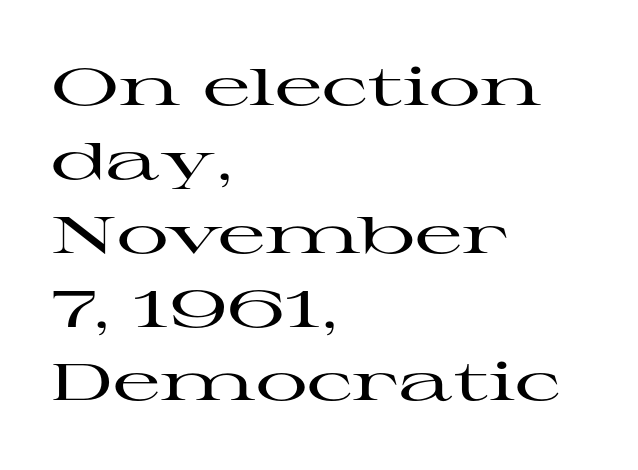
{"serif": "yes", "italic": "no", "width": "wide", "stroke_contrast": "high", "x_height": "medium", "monospaced": "no", "underline": "no", "align": "left", "line_spacing": "normal", "line_spacing_ratio": 1.42, "letter_spacing": "normal", "letter_spacing_em": 0.0, "glyph_px": 52}
